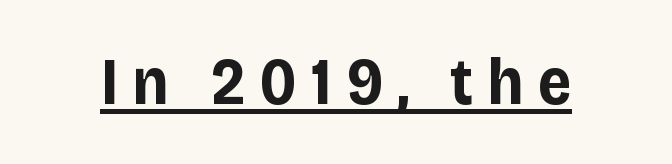
Q: Is the text bold? A: Yes.
Q: Is the text italic (slanted)? A: No, it is upright.
Q: Is the typeface a serif or a sans-serif typeface? A: Sans-serif.
Q: Is the text underlined? A: Yes.
Q: Is the spacing between letters normal or unusually wide? A: Unusually wide.
Q: Width (condensed, normal, or wide)? A: Normal.
Q: Stroke contrast? A: Low.
Q: x-height? A: Large.
Q: Monospaced? A: No.
